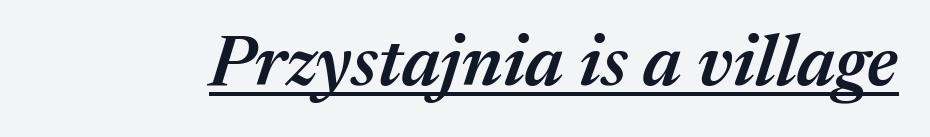
{"italic": "yes", "lean": "right", "slant_degrees": 17, "bold": "semi", "weight": "semibold", "width": "normal", "stroke_contrast": "medium", "x_height": "medium", "monospaced": "no", "underline": "yes", "letter_spacing": "normal", "letter_spacing_em": 0.0, "glyph_px": 72}
